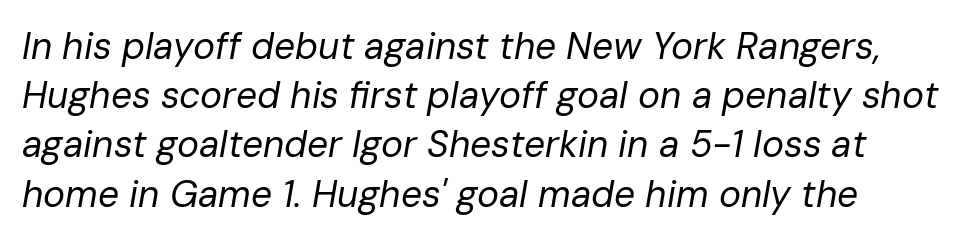
{"italic": "yes", "lean": "right", "slant_degrees": 10, "bold": "no", "weight": "regular", "width": "normal", "stroke_contrast": "low", "x_height": "medium", "monospaced": "no", "underline": "no", "line_spacing": "normal", "line_spacing_ratio": 1.33, "letter_spacing": "normal", "letter_spacing_em": 0.0, "glyph_px": 37}
